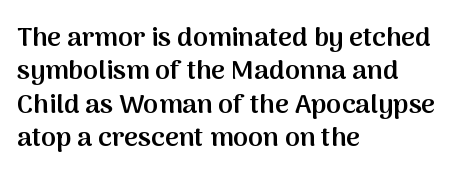
The image shows 27 px text type, upright; set left-aligned, line spacing 1.24x, normal letter spacing, not underlined.
